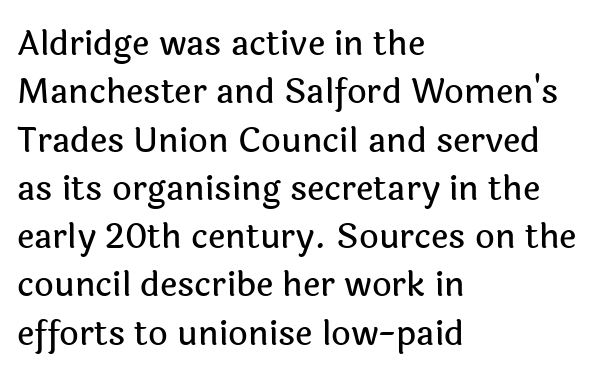
{"serif": "no", "italic": "no", "width": "normal", "x_height": "medium", "monospaced": "no", "underline": "no", "align": "left", "line_spacing": "normal", "line_spacing_ratio": 1.42, "letter_spacing": "normal", "letter_spacing_em": 0.0, "glyph_px": 34}
